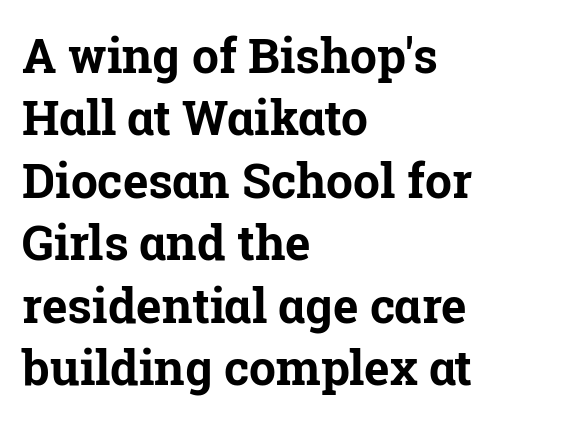
The image shows 48 px bold serif type, upright; set left-aligned, normal line spacing (1.3x), normal letter spacing, not underlined; low stroke contrast and a medium x-height.
